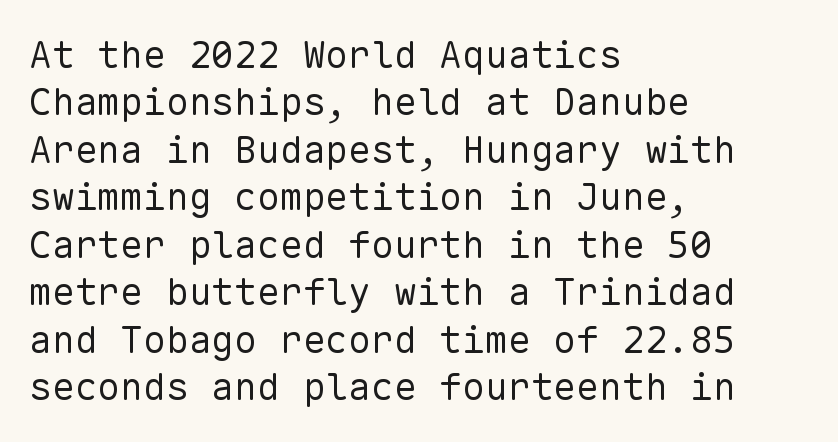
Q: Is the text bold? A: No.
Q: Is the text italic (slanted)? A: No, it is upright.
Q: Is the typeface a serif or a sans-serif typeface? A: Sans-serif.
Q: Is the text underlined? A: No.
Q: How is the paragraph aligned? A: Left-aligned.
Q: Is the spacing between letters normal or unusually wide? A: Normal.
Q: Is the spacing between lines tight, normal or loose? A: Normal.
Q: Width (condensed, normal, or wide)? A: Normal.
Q: Stroke contrast? A: Low.
Q: x-height? A: Medium.
Q: Monospaced? A: Yes.
